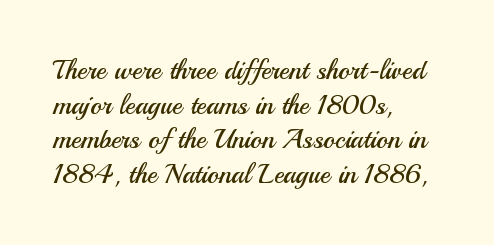
The block of text has a typical density, with ordinary space between rows. Which margin do the lines hug? The left one — the right edge is uneven. The space directly below the letters is spotless. Does extra space separate the letters? No, they use regular spacing.
